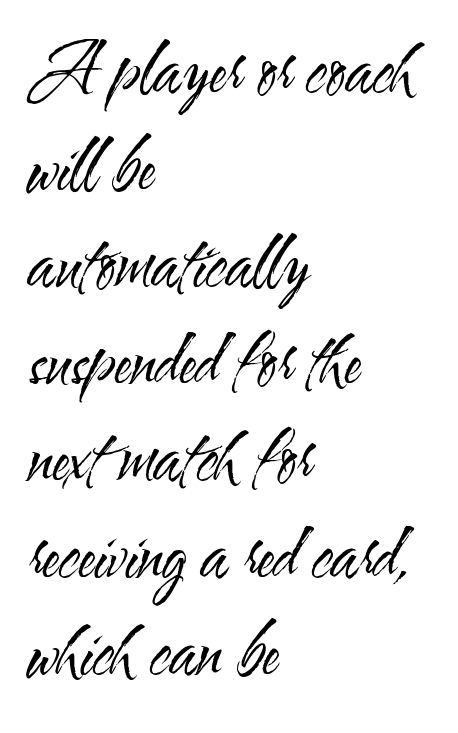
Q: Is the text bold? A: No.
Q: Is the text italic (slanted)? A: Yes.
Q: Is the typeface a serif or a sans-serif typeface? A: Sans-serif.
Q: Is the text underlined? A: No.
Q: How is the paragraph aligned? A: Left-aligned.
Q: Is the spacing between letters normal or unusually wide? A: Normal.
Q: Is the spacing between lines tight, normal or loose? A: Normal.
Q: Width (condensed, normal, or wide)? A: Condensed.
Q: Stroke contrast? A: Medium.
Q: x-height? A: Small.
Q: Monospaced? A: No.
